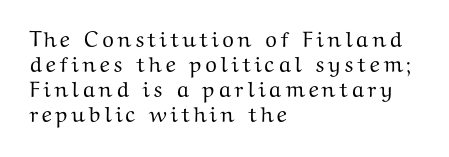
{"italic": "no", "underline": "no", "align": "left", "line_spacing": "tight", "line_spacing_ratio": 1.14, "glyph_px": 22}
